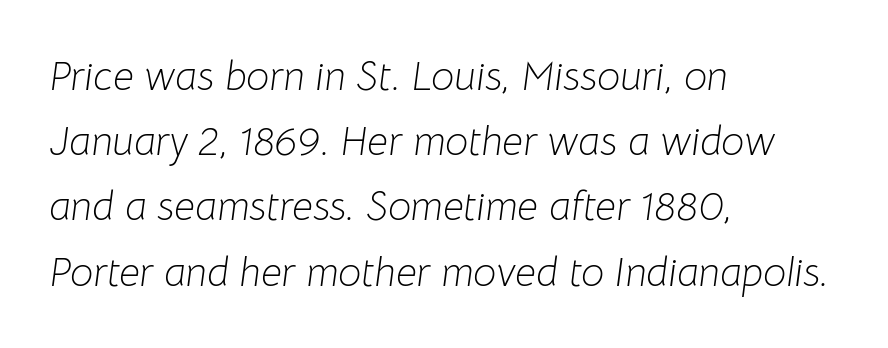
{"italic": "yes", "lean": "right", "slant_degrees": 8, "bold": "no", "weight": "light", "width": "normal", "stroke_contrast": "low", "x_height": "medium", "monospaced": "no", "underline": "no", "align": "left", "line_spacing": "normal", "line_spacing_ratio": 1.59, "letter_spacing": "normal", "letter_spacing_em": 0.0, "glyph_px": 41}
